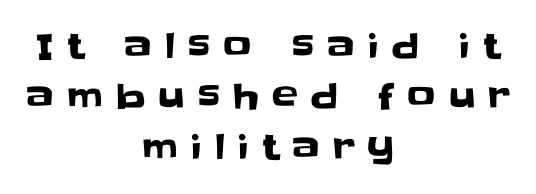
Unlike italic type, these characters show no tilt at all. The vertical gap from one line to the next is medium. The rendering inserts visible extra space after every character. Looks like regular typesetting: each glyph gets only the width it needs.
